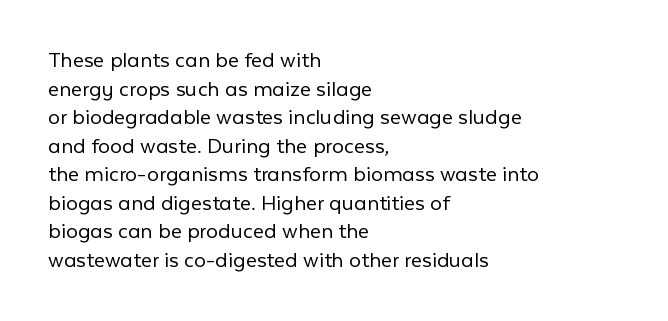
Honestly, the letter spacing is just normal — you wouldn't notice it. Letters rest on an invisible, unmarked baseline. Stroke mass is kept to a normal reading level or below. If you drew a line through each stem, it would be perfectly vertical. Leftover space on each line is placed entirely after the last word.
